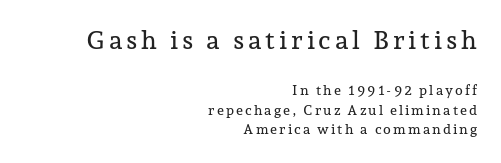
Q: Is the text italic (slanted)? A: No, it is upright.
Q: Is the text underlined? A: No.
Q: How is the paragraph aligned? A: Right-aligned.
Q: Is the spacing between lines tight, normal or loose? A: Normal.
Q: Which block of text is set in a larger size, the first (top) or the second (bottom)? A: The first (top) one.
